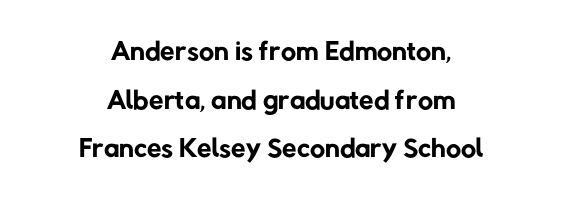
The image shows 42 px regular-weight sans-serif type; set centered, line spacing 1.16x, normal letter spacing, not underlined; low stroke contrast and a medium x-height.
